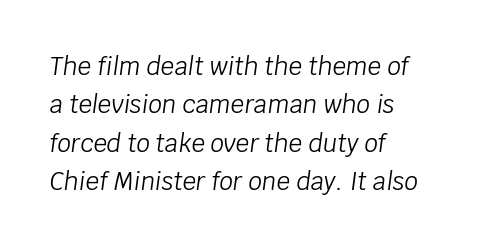
The image shows 24 px text type, italic (leaning right); set left-aligned, normal line spacing (1.6x), normal letter spacing, not underlined.
